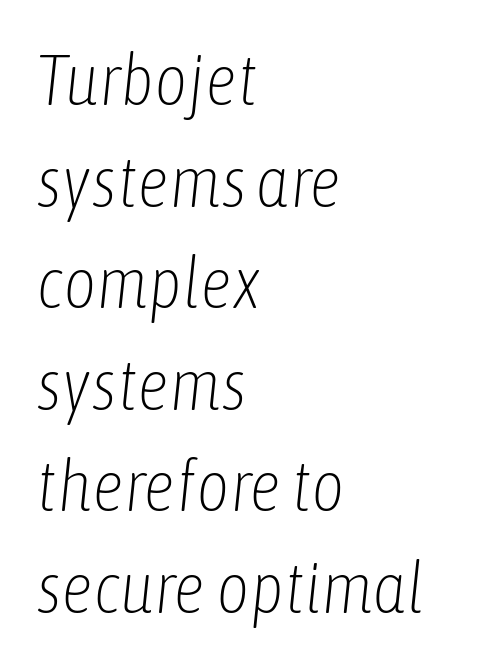
{"italic": "yes", "lean": "right", "slant_degrees": 6, "bold": "no", "weight": "light", "width": "condensed", "stroke_contrast": "low", "x_height": "medium", "monospaced": "no", "underline": "no", "align": "left", "line_spacing": "normal", "line_spacing_ratio": 1.41, "letter_spacing": "normal", "letter_spacing_em": 0.0, "glyph_px": 72}
